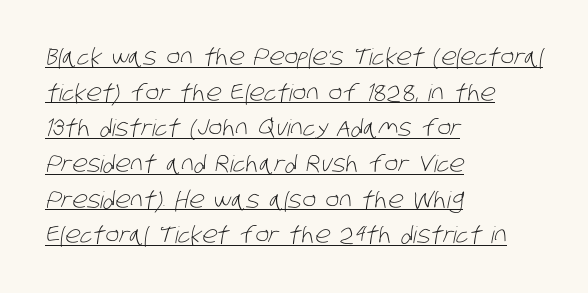
{"bold": "no", "underline": "yes", "align": "left", "line_spacing": "normal", "line_spacing_ratio": 1.55, "letter_spacing": "normal", "letter_spacing_em": 0.0, "glyph_px": 23}
